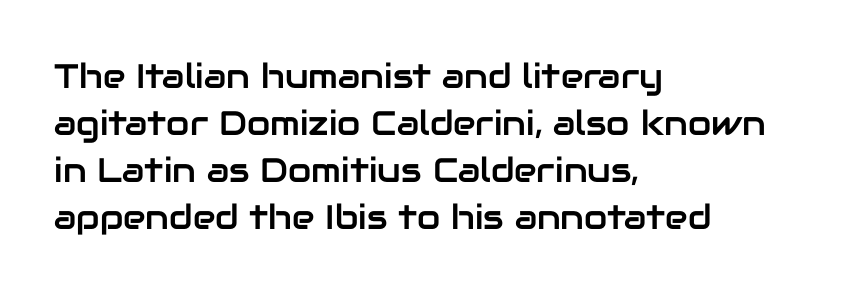
{"serif": "no", "italic": "no", "width": "normal", "stroke_contrast": "low", "x_height": "medium", "monospaced": "no", "underline": "no", "align": "left", "line_spacing": "normal", "line_spacing_ratio": 1.38, "letter_spacing": "normal", "letter_spacing_em": 0.0, "glyph_px": 34}
